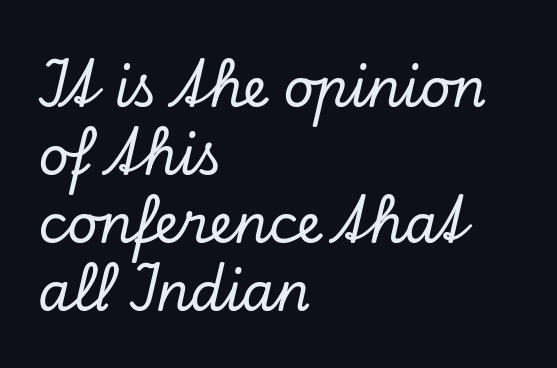
Glyph-to-glyph distance matches everyday printed text. The letters are slanted; this is an italic face. The passage shown stacks its lines at a standard gap. Left-aligned paragraph, ragged on the right. The glyphs are unaccompanied by any horizontal stroke below them.
